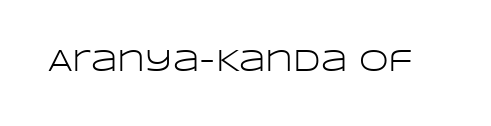
Words appear dense and cohesive because spacing is normal. Spacing verdict: proportional, widths tailored to each character. Posture: upright roman. Weight: regular or lighter. Type style note: lacks serifs. A bare baseline throughout the passage.
